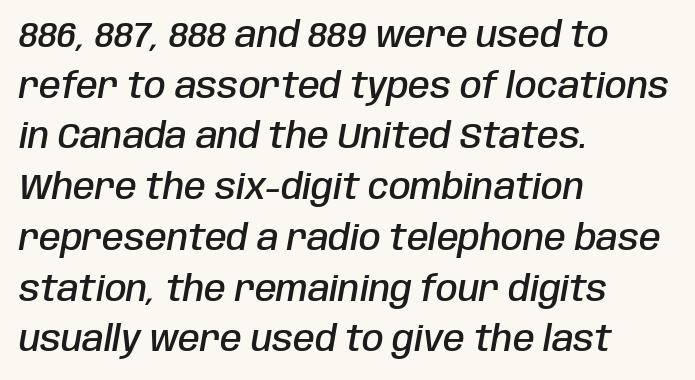
Q: Is the text bold? A: Semi-bold.
Q: Is the text italic (slanted)? A: Yes, it leans right by about 10 degrees.
Q: Is the text underlined? A: No.
Q: How is the paragraph aligned? A: Left-aligned.
Q: Is the spacing between letters normal or unusually wide? A: Normal.
Q: Is the spacing between lines tight, normal or loose? A: Normal.
Q: Width (condensed, normal, or wide)? A: Condensed.
Q: Stroke contrast? A: Low.
Q: x-height? A: Large.
Q: Monospaced? A: No.
